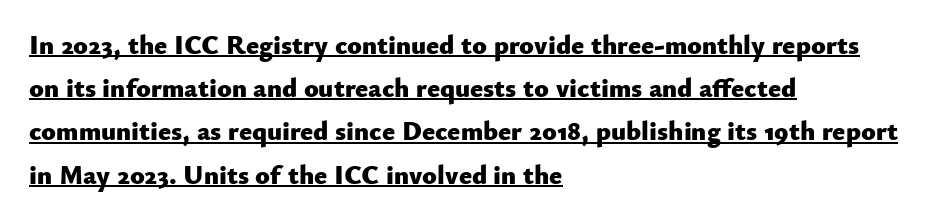
{"italic": "no", "bold": "yes", "underline": "yes", "align": "left", "line_spacing": "normal", "line_spacing_ratio": 1.6, "letter_spacing": "normal", "letter_spacing_em": 0.0, "glyph_px": 27}
